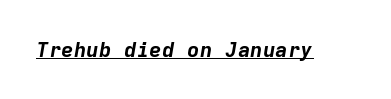
The glyphs have the mass of a bold cut. A typesetter would call this zero additional tracking. When letters slant like this, we call the style italic. What decoration does the sample have? An underline.
